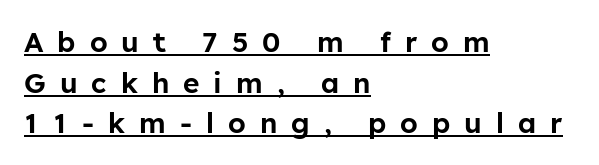
Q: Is the text italic (slanted)? A: No, it is upright.
Q: Is the typeface a serif or a sans-serif typeface? A: Sans-serif.
Q: Is the text underlined? A: Yes.
Q: How is the paragraph aligned? A: Left-aligned.
Q: Is the spacing between letters normal or unusually wide? A: Unusually wide.
Q: Is the spacing between lines tight, normal or loose? A: Normal.
Q: Width (condensed, normal, or wide)? A: Normal.
Q: Stroke contrast? A: Low.
Q: x-height? A: Medium.
Q: Monospaced? A: No.
